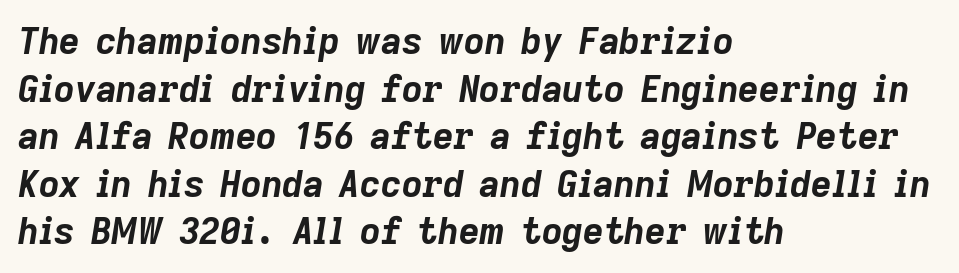
The specimen reads as italic at a glance. The rendering uses natural spacing where letterforms have individual widths. Line beginnings align vertically; line endings do not. Clear beneath every line of the passage.
